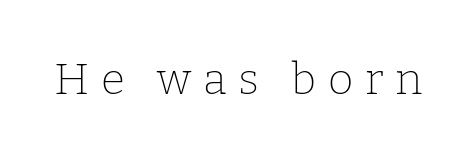
Does the lettering tilt? It doesn't — this is upright. Stems here are at most as thick as an everyday book face. Here the designer chose a conventional face with non-uniform glyph widths. Caption: expanded tracking, letters set apart. A serif font was chosen for this passage. The foot of each line stays bare and open.
